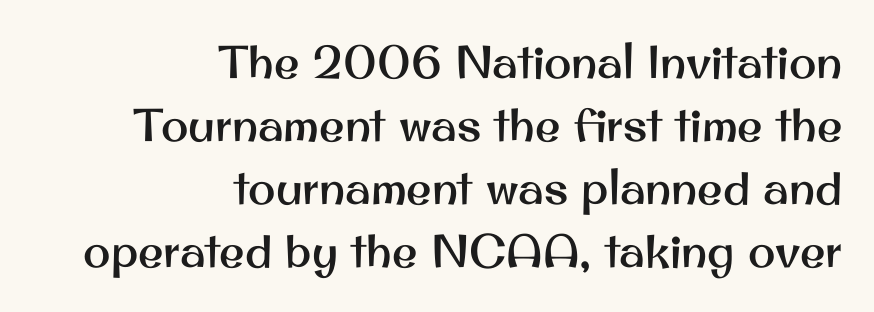
The image shows 46 px sans-serif type, upright; set right-aligned, normal line spacing (1.37x), normal letter spacing, not underlined; medium stroke contrast and a small x-height.
